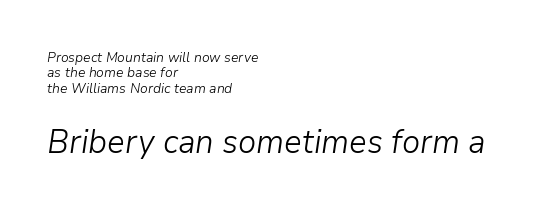
Designer's note — italics engaged. The designer dialed line spacing down below the default. The following chunk of copy outweighs the initial chunk in type size. Here the glyphs are tracked normally, forming tight word shapes.
